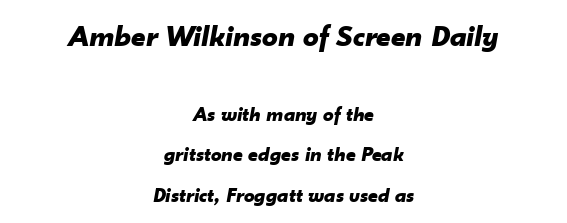
The image shows 31 px bold type, italic (leaning right); set centered, loose line spacing (1.93x), normal letter spacing, not underlined; the first (top) block is 1.48x larger; low stroke contrast and a small x-height.
